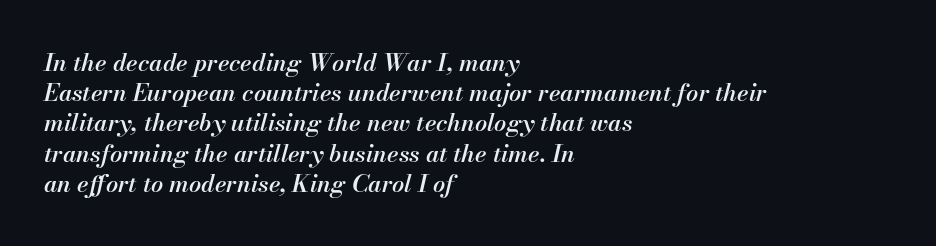
Q: Is the text bold? A: Semi-bold.
Q: Is the text italic (slanted)? A: Yes, it leans right by about 13 degrees.
Q: Is the text underlined? A: No.
Q: How is the paragraph aligned? A: Left-aligned.
Q: Is the spacing between letters normal or unusually wide? A: Normal.
Q: Is the spacing between lines tight, normal or loose? A: Normal.
